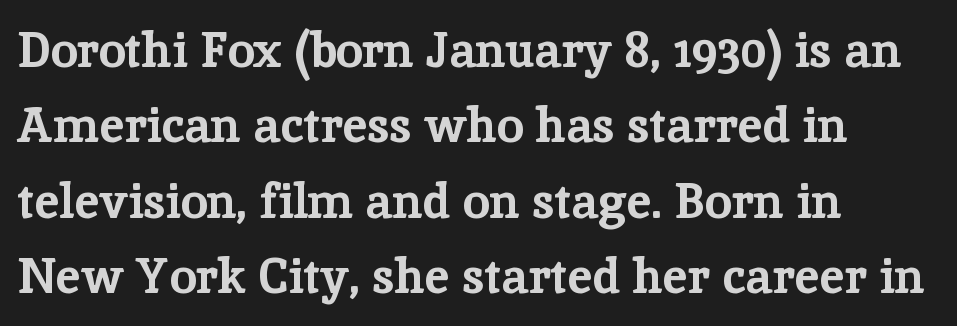
The designer went with a serif here, giving each stem small feet. Students, observe: this is what conventionally led text looks like. Anything drawn beneath the words? Only blank space. Short note: letters normally spaced. The type sits square on the baseline with zero lean. The lines in this sample share a left origin and differ only in where they stop.
